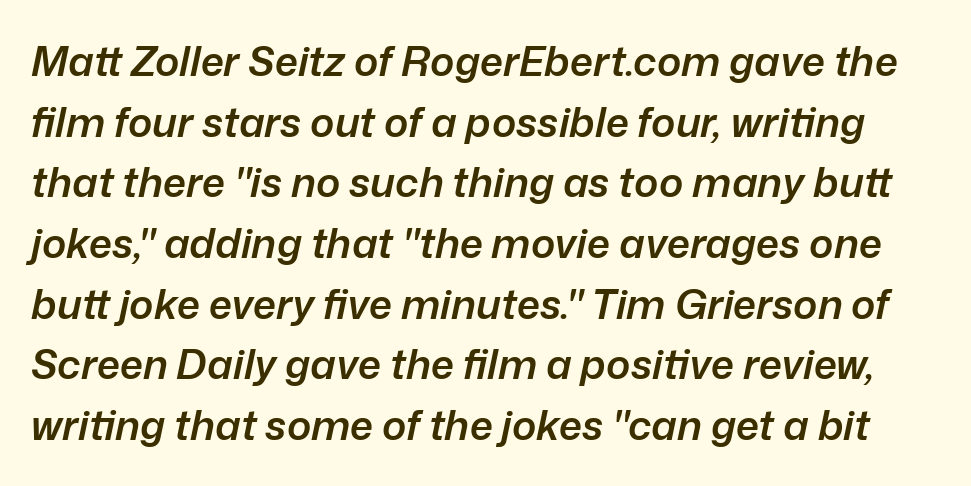
{"italic": "yes", "lean": "right", "slant_degrees": 12, "bold": "semi", "weight": "semibold", "width": "normal", "stroke_contrast": "low", "x_height": "medium", "monospaced": "no", "underline": "no", "line_spacing": "normal", "line_spacing_ratio": 1.48, "letter_spacing": "normal", "letter_spacing_em": 0.0, "glyph_px": 41}
